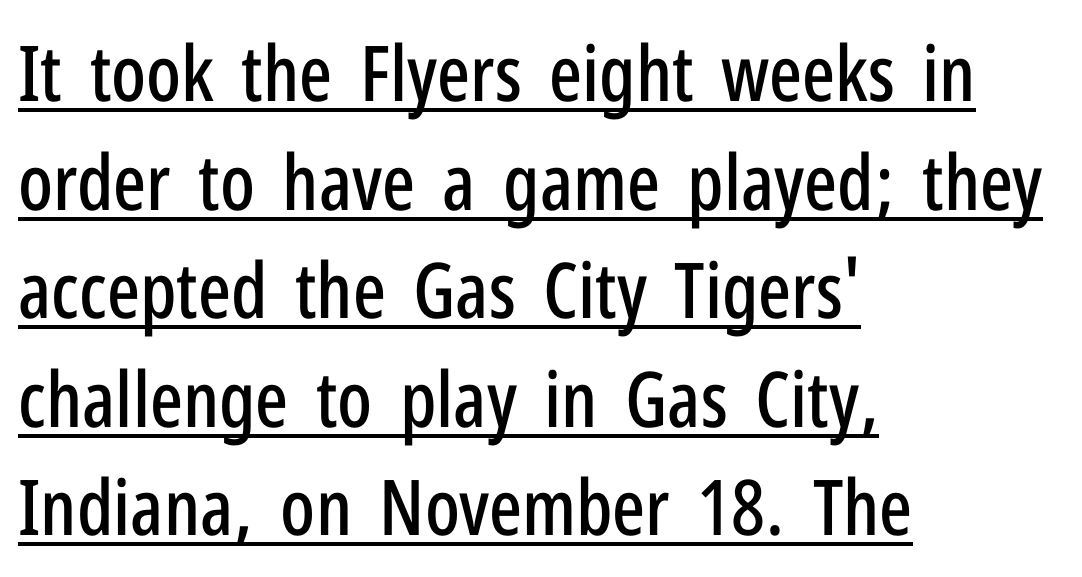
The axis of the letterforms is exactly vertical. Letter spacing: default. A classic flush-left, rag-right setting is used for this passage. The line-height multiplier appears to be the usual default.
